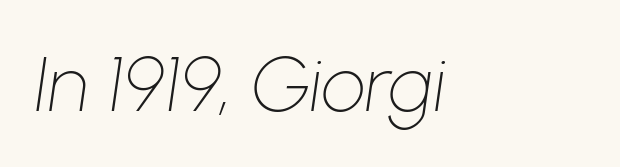
Check the space under the baseline: it is left empty. The font's italic variant was chosen for this text. The passage shown is not bold in any degree. Varying glyph widths throughout — classic text-font behaviour.
